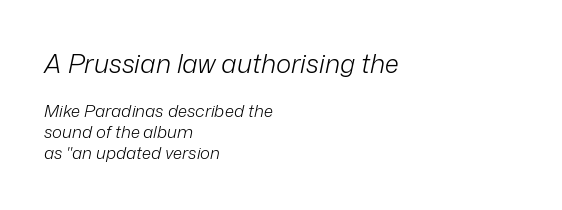
The passage shown leans; its letterforms are oblique. Successive baselines arrive at the customary interval. These two chunks differ in scale, with the top chunk taking the larger measure. Here the glyphs are tracked normally, forming tight word shapes.
